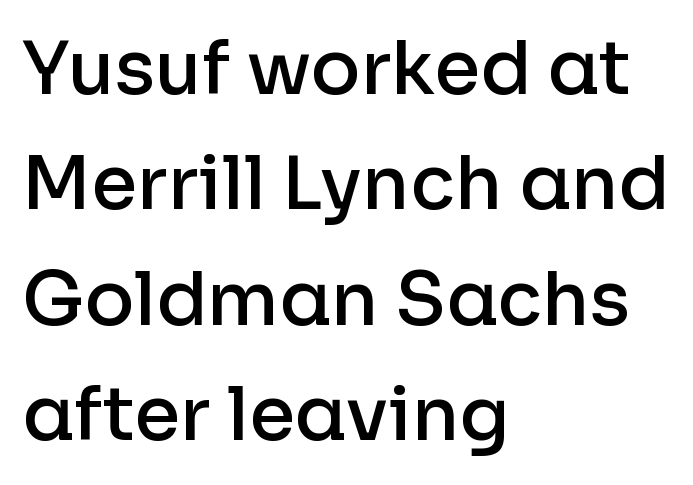
{"serif": "no", "italic": "no", "bold": "semi", "weight": "semibold", "width": "normal", "stroke_contrast": "low", "x_height": "medium", "monospaced": "no", "underline": "no", "align": "left", "line_spacing": "normal", "line_spacing_ratio": 1.56, "letter_spacing": "normal", "letter_spacing_em": 0.0, "glyph_px": 74}
